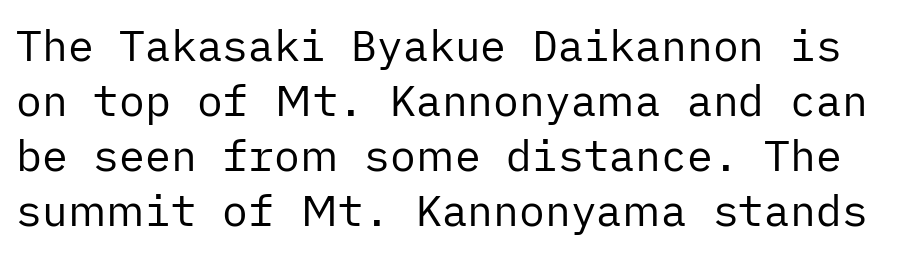
The image shows 43 px regular-weight sans-serif type, upright; set normal line spacing (1.28x), normal letter spacing, not underlined; low stroke contrast and a medium x-height.
